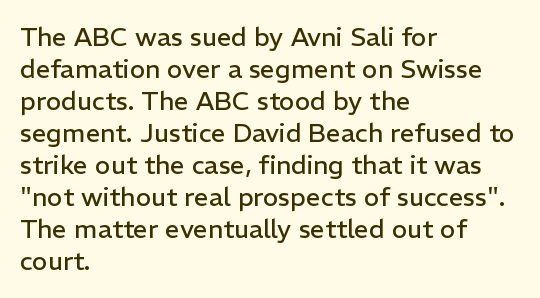
The image shows 26 px text type, upright; set left-aligned, line spacing 1.23x, normal letter spacing, not underlined.
